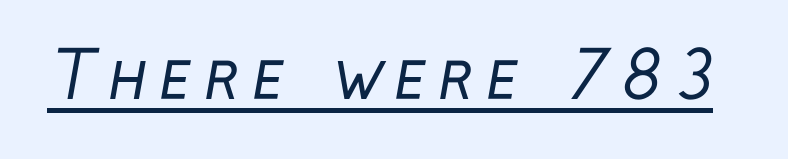
Q: Is the text bold? A: No.
Q: Is the typeface a serif or a sans-serif typeface? A: Sans-serif.
Q: Is the text underlined? A: Yes.
Q: Width (condensed, normal, or wide)? A: Condensed.
Q: Stroke contrast? A: Low.
Q: x-height? A: Medium.
Q: Monospaced? A: No.
